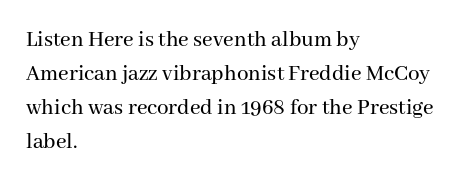
{"italic": "no", "underline": "no", "align": "left", "line_spacing": "normal", "line_spacing_ratio": 1.48, "letter_spacing": "normal", "letter_spacing_em": 0.0, "glyph_px": 23}
